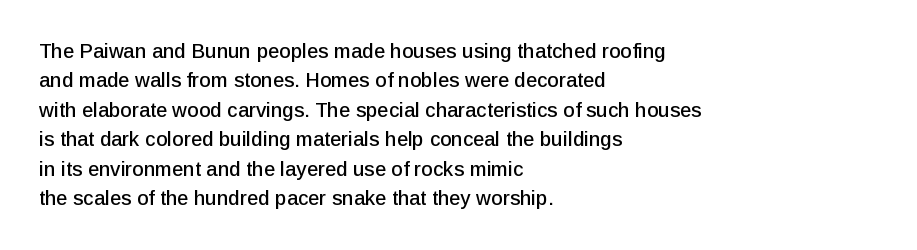
The image shows 20 px text type, upright; set left-aligned, normal line spacing (1.47x), normal letter spacing, not underlined.
